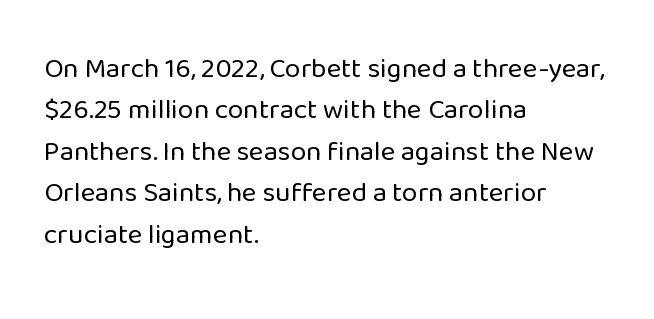
The image shows 28 px regular-weight sans-serif type, upright; set left-aligned, normal line spacing (1.48x), normal letter spacing, not underlined; low stroke contrast and a medium x-height.
